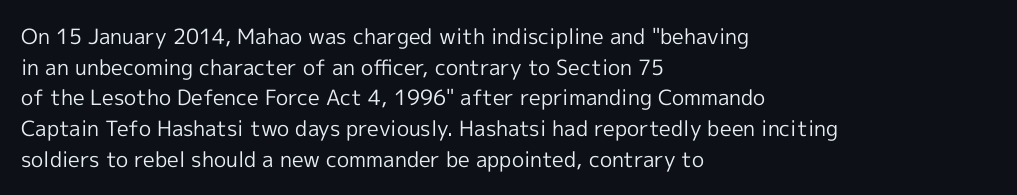
The strip under each line holds only bare page. The lines in this sample share a left origin and differ only in where they stop. The block of text has a typical density, with ordinary space between rows. A typesetter would call this zero additional tracking. Each stroke keeps to a modest, everyday thickness or less. Style check: upright.
